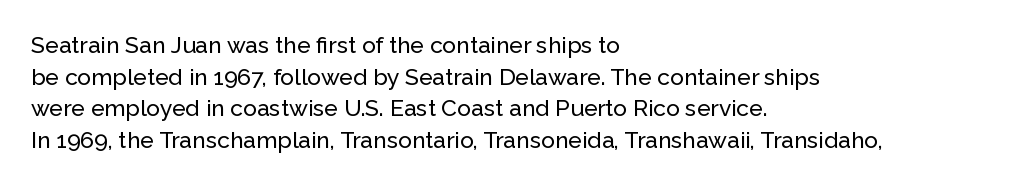
The tracking reads as untouched default to a designer's eye. These lines were composed using upright roman letters. A clean baseline with only descenders dipping below it. The designer left line spacing at the default. The lines are quadded left.
